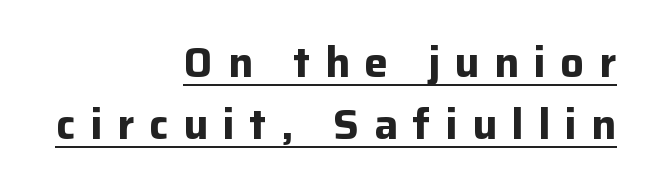
{"serif": "no", "italic": "no", "bold": "yes", "weight": "bold", "width": "normal", "stroke_contrast": "low", "x_height": "medium", "monospaced": "no", "underline": "yes", "align": "right", "line_spacing": "normal", "line_spacing_ratio": 1.47, "letter_spacing": "wide", "letter_spacing_em": 0.35, "glyph_px": 42}
